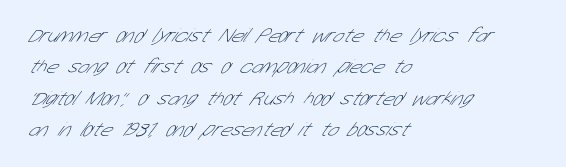
The image shows 20 px text type; set left-aligned, normal line spacing (1.57x), normal letter spacing, not underlined.
